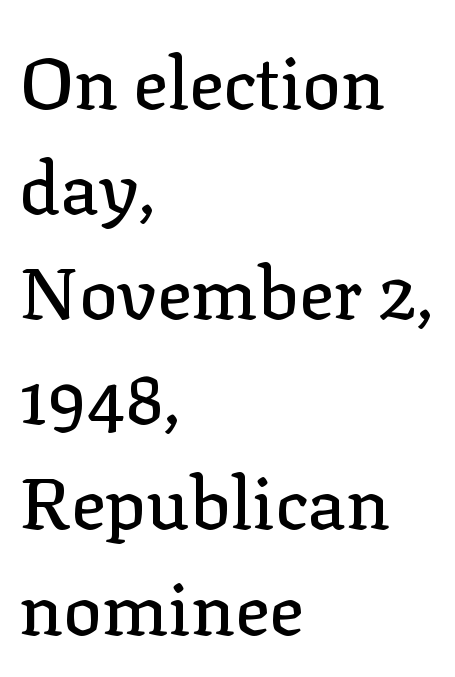
Q: Is the text italic (slanted)? A: No, it is upright.
Q: Is the typeface a serif or a sans-serif typeface? A: Serif.
Q: Is the text underlined? A: No.
Q: How is the paragraph aligned? A: Left-aligned.
Q: Is the spacing between letters normal or unusually wide? A: Normal.
Q: Is the spacing between lines tight, normal or loose? A: Normal.
Q: Width (condensed, normal, or wide)? A: Normal.
Q: Stroke contrast? A: Low.
Q: x-height? A: Medium.
Q: Monospaced? A: No.
